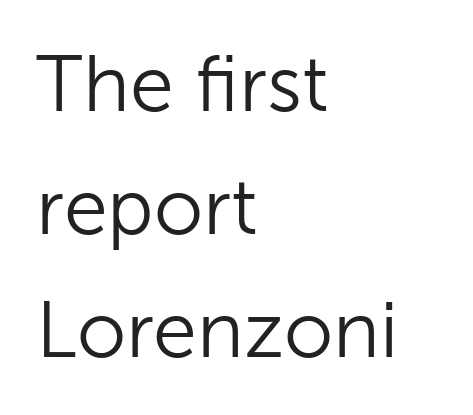
Has an underline been added? It has not. Leading matches the norm, producing a regular column. Is the letter spacing exaggerated? No — it looks like the ordinary default. Do the characters align in a grid? No, the font is proportional. Unlike italic type, these characters show no tilt at all.
